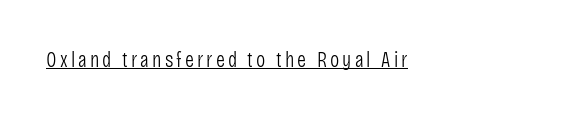
{"italic": "no", "bold": "no", "underline": "yes", "glyph_px": 22}
